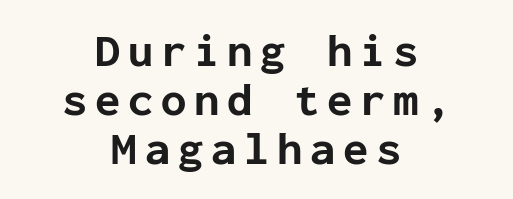
The image shows 46 px bold sans-serif type, upright, monospaced; set centered, tight line spacing (1.06x), not underlined; low stroke contrast and a medium x-height.
